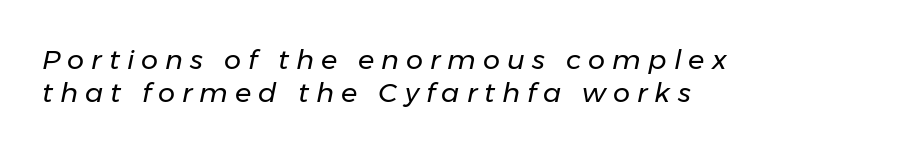
Slant detected: the letters are inclined. The typesetting does not lean heavy: it is not bold. Clear beneath every line of the passage. Glyph-to-glyph distance is far greater than everyday printed text. Teacher's note: observe the even left margin — that is flush-left alignment.
